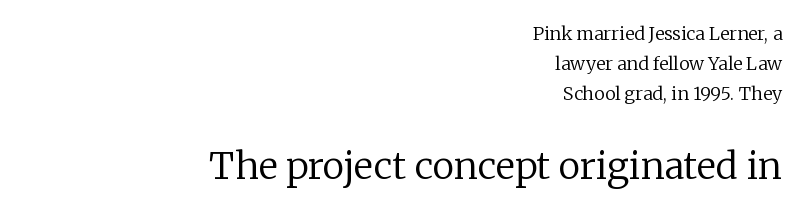
{"serif": "yes", "italic": "no", "bold": "no", "weight": "regular", "width": "normal", "stroke_contrast": "low", "x_height": "medium", "monospaced": "no", "underline": "no", "align": "right", "line_spacing": "normal", "line_spacing_ratio": 1.67, "letter_spacing": "normal", "letter_spacing_em": 0.0, "larger_block": "second", "size_ratio": 2.06, "glyph_px": 37}
